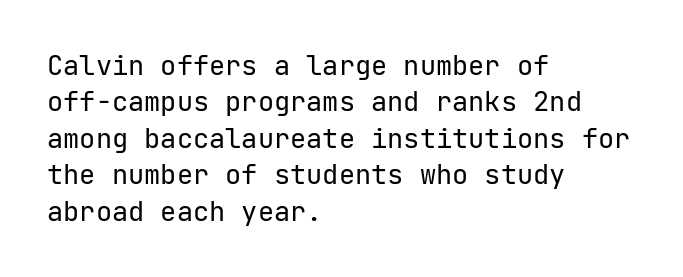
Q: Is the text bold? A: No.
Q: Is the text italic (slanted)? A: No, it is upright.
Q: Is the text underlined? A: No.
Q: How is the paragraph aligned? A: Left-aligned.
Q: Is the spacing between letters normal or unusually wide? A: Normal.
Q: Is the spacing between lines tight, normal or loose? A: Normal.
